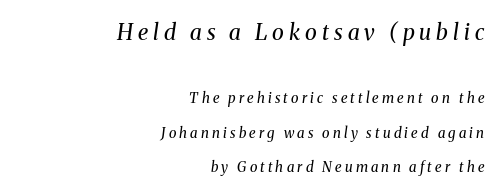
The image shows 22 px text type, italic (leaning right); set right-aligned, loose line spacing (2.45x), unusually wide letter spacing (+0.23 em), not underlined; the first (top) block is 1.57x larger.
